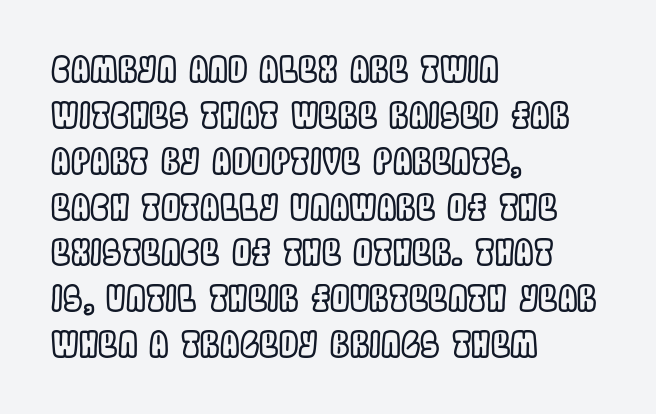
{"italic": "no", "width": "condensed", "x_height": "large", "monospaced": "no", "underline": "no", "align": "left", "line_spacing": "normal", "line_spacing_ratio": 1.31, "letter_spacing": "normal", "letter_spacing_em": 0.0, "glyph_px": 35}
